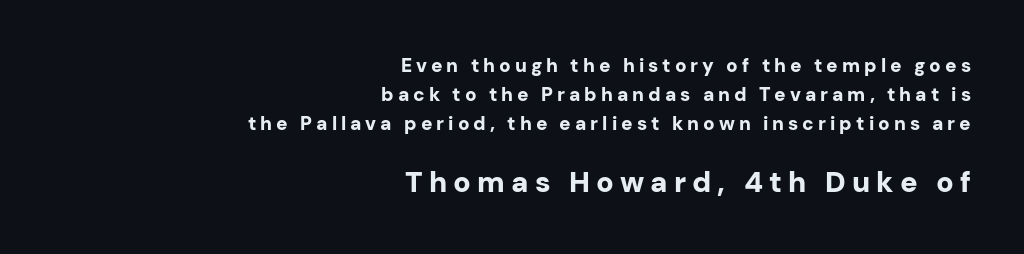
{"serif": "no", "italic": "no", "bold": "yes", "weight": "bold", "width": "normal", "stroke_contrast": "low", "x_height": "medium", "monospaced": "no", "underline": "no", "align": "right", "line_spacing": "normal", "line_spacing_ratio": 1.52, "letter_spacing": "wide", "letter_spacing_em": 0.21, "larger_block": "second", "size_ratio": 1.53, "glyph_px": 29}
